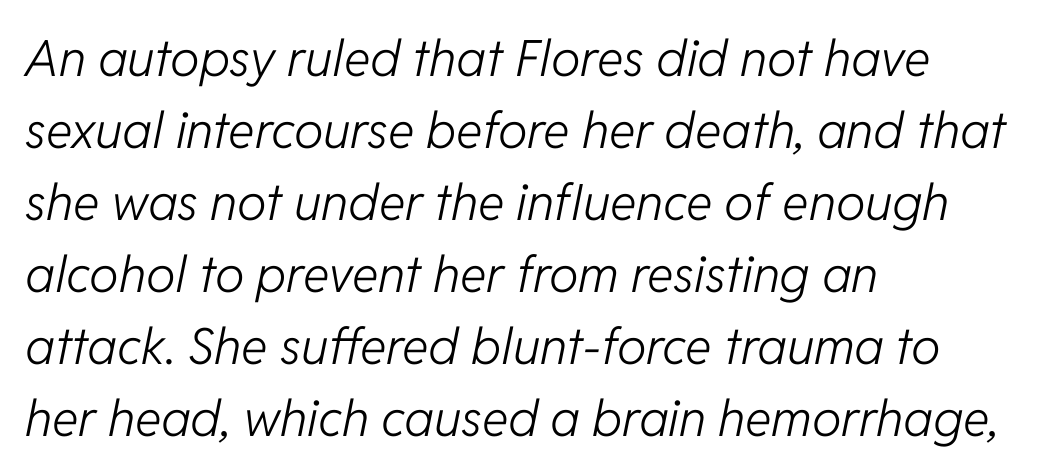
Quick note: underline off. Tracking value appears to be zero — textbook default spacing. Weight class: somewhere from thin through regular. Successive baselines arrive at the customary interval.
